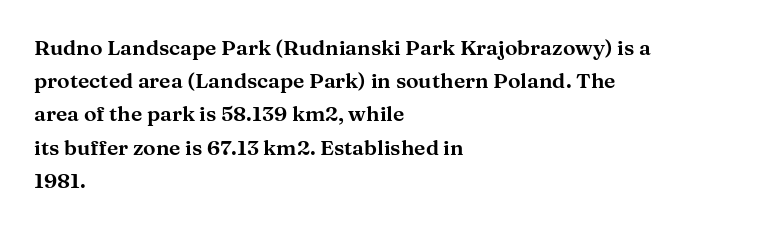
Q: Is the text italic (slanted)? A: No, it is upright.
Q: Is the text underlined? A: No.
Q: How is the paragraph aligned? A: Left-aligned.
Q: Is the spacing between letters normal or unusually wide? A: Normal.
Q: Is the spacing between lines tight, normal or loose? A: Normal.
